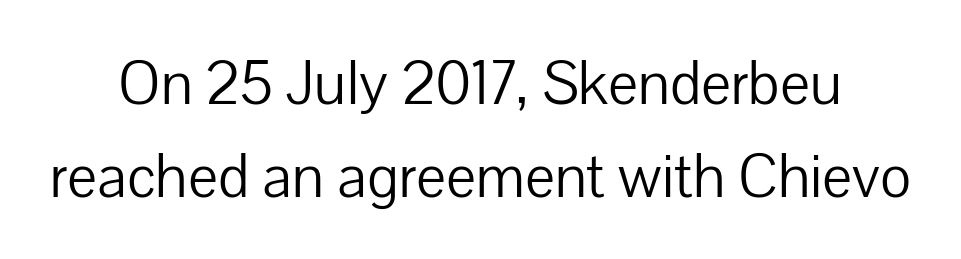
Q: Is the text bold? A: No.
Q: Is the text italic (slanted)? A: No, it is upright.
Q: Is the typeface a serif or a sans-serif typeface? A: Sans-serif.
Q: Is the text underlined? A: No.
Q: Is the spacing between letters normal or unusually wide? A: Normal.
Q: Is the spacing between lines tight, normal or loose? A: Normal.
Q: Width (condensed, normal, or wide)? A: Normal.
Q: Stroke contrast? A: Low.
Q: x-height? A: Medium.
Q: Monospaced? A: No.
